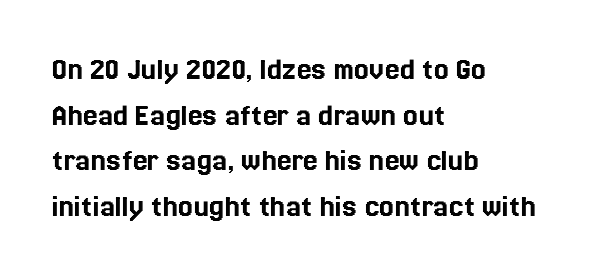
Q: Is the text italic (slanted)? A: No, it is upright.
Q: Is the text underlined? A: No.
Q: How is the paragraph aligned? A: Left-aligned.
Q: Is the spacing between letters normal or unusually wide? A: Normal.
Q: Is the spacing between lines tight, normal or loose? A: Normal.
Q: Width (condensed, normal, or wide)? A: Normal.
Q: x-height? A: Medium.
Q: Monospaced? A: No.
